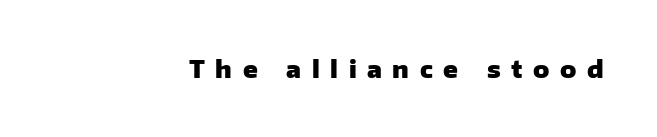
Q: Is the text bold? A: Yes.
Q: Is the text italic (slanted)? A: No, it is upright.
Q: Is the text underlined? A: No.
Q: Is the spacing between letters normal or unusually wide? A: Unusually wide.
